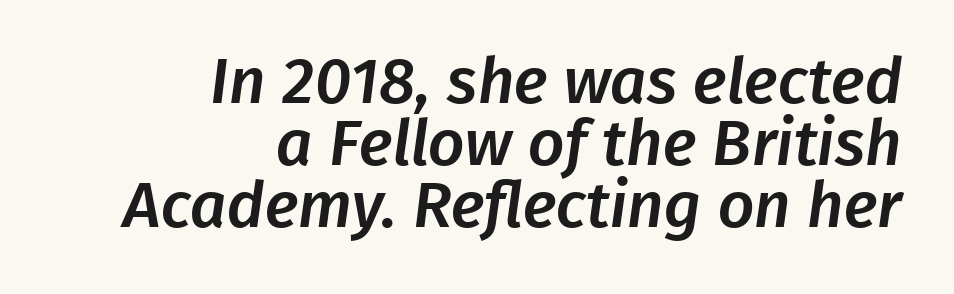
The image shows 64 px sans-serif type; set right-aligned, tight line spacing (0.97x), normal letter spacing, not underlined; low stroke contrast and a medium x-height.
